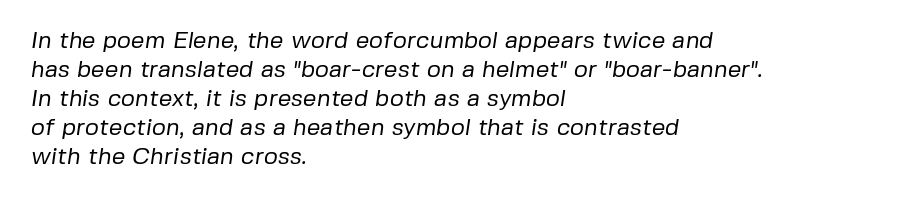
{"bold": "no", "underline": "no", "align": "left", "line_spacing_ratio": 1.21, "letter_spacing": "normal", "letter_spacing_em": 0.0, "glyph_px": 24}
